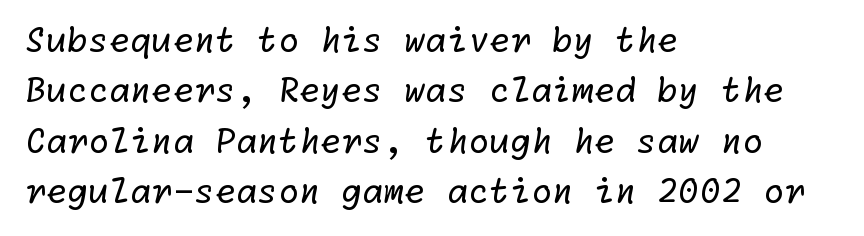
{"serif": "no", "bold": "no", "weight": "regular", "width": "normal", "stroke_contrast": "low", "x_height": "medium", "underline": "no", "align": "left", "line_spacing": "normal", "line_spacing_ratio": 1.48, "letter_spacing": "normal", "letter_spacing_em": 0.0, "glyph_px": 34}
